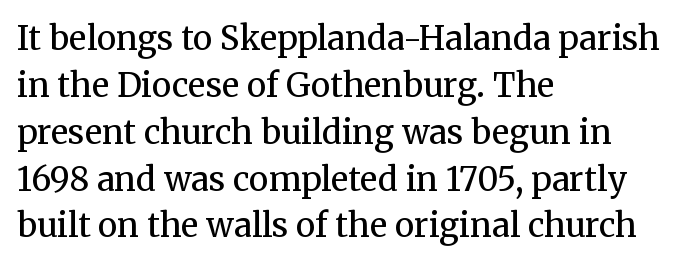
The image shows 33 px regular-weight serif type, upright; set left-aligned, normal line spacing (1.42x), normal letter spacing, not underlined; medium stroke contrast and a medium x-height.
